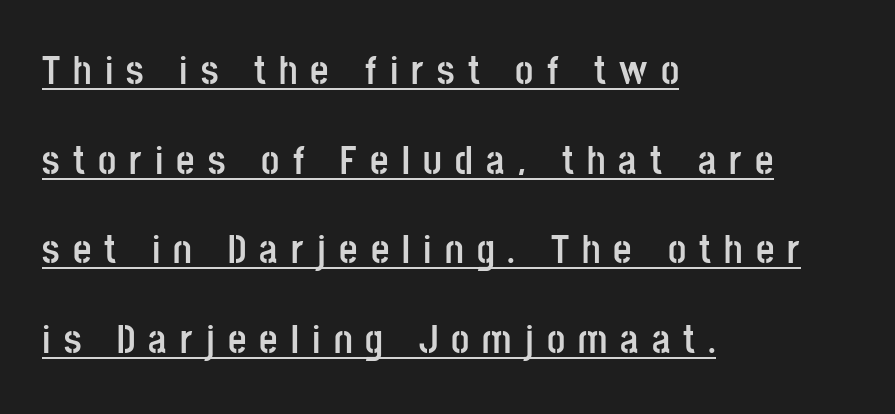
Q: Is the text bold? A: Yes.
Q: Is the text italic (slanted)? A: No, it is upright.
Q: Is the typeface a serif or a sans-serif typeface? A: Sans-serif.
Q: Is the text underlined? A: Yes.
Q: How is the paragraph aligned? A: Left-aligned.
Q: Is the spacing between letters normal or unusually wide? A: Unusually wide.
Q: Is the spacing between lines tight, normal or loose? A: Loose.
Q: Width (condensed, normal, or wide)? A: Condensed.
Q: Stroke contrast? A: Low.
Q: x-height? A: Large.
Q: Monospaced? A: No.
